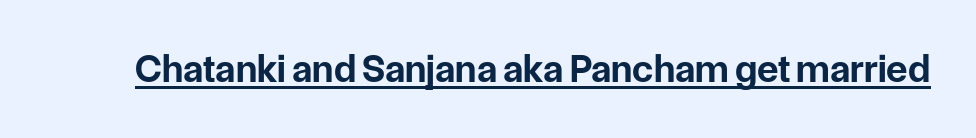
You'd pick this weight for a headline — it's a proper bold. Proportional: the letters do not fall into vertical columns. Is the letter spacing exaggerated? No — it looks like the ordinary default. Check where the strokes stop: nothing finishes them off — pure sans. A roman cut, with each character standing at attention. Glance below the letters and you will spot a drawn line.
